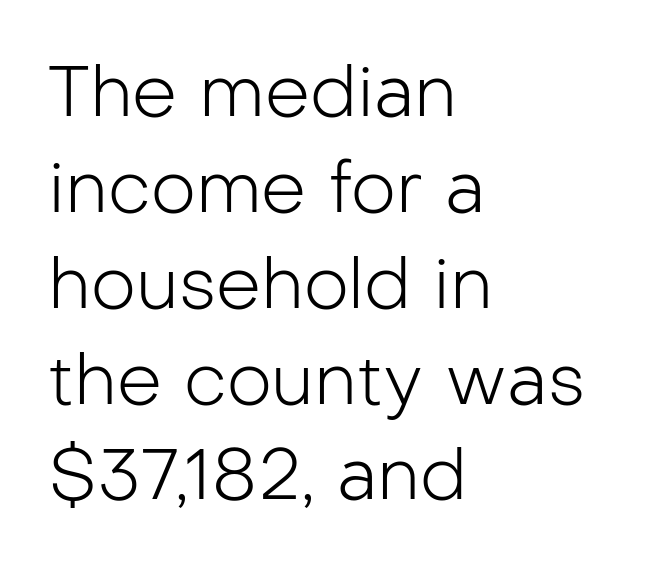
Q: Is the text bold? A: No.
Q: Is the text italic (slanted)? A: No, it is upright.
Q: Is the typeface a serif or a sans-serif typeface? A: Sans-serif.
Q: Is the text underlined? A: No.
Q: How is the paragraph aligned? A: Left-aligned.
Q: Is the spacing between letters normal or unusually wide? A: Normal.
Q: Is the spacing between lines tight, normal or loose? A: Normal.
Q: Width (condensed, normal, or wide)? A: Normal.
Q: Stroke contrast? A: Low.
Q: x-height? A: Medium.
Q: Monospaced? A: No.
